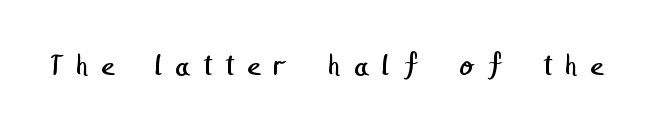
{"serif": "no", "bold": "no", "weight": "regular", "width": "normal", "stroke_contrast": "low", "x_height": "medium", "underline": "no", "letter_spacing": "wide", "letter_spacing_em": 0.39, "glyph_px": 32}
